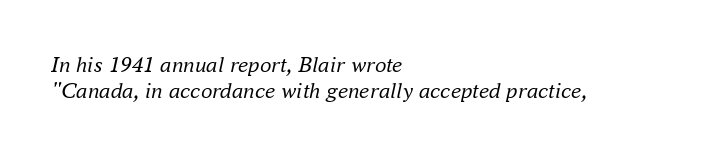
Q: Is the text bold? A: No.
Q: Is the text italic (slanted)? A: Yes, it leans right by about 16 degrees.
Q: Is the text underlined? A: No.
Q: How is the paragraph aligned? A: Left-aligned.
Q: Is the spacing between letters normal or unusually wide? A: Normal.
Q: Is the spacing between lines tight, normal or loose? A: Tight.
